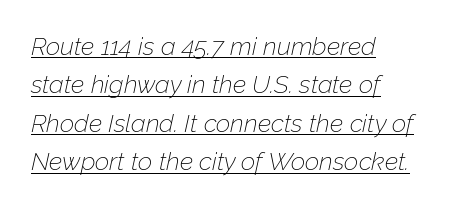
{"italic": "yes", "lean": "right", "slant_degrees": 12, "bold": "no", "underline": "yes", "align": "left", "line_spacing": "normal", "line_spacing_ratio": 1.54, "letter_spacing": "normal", "letter_spacing_em": 0.0, "glyph_px": 25}
